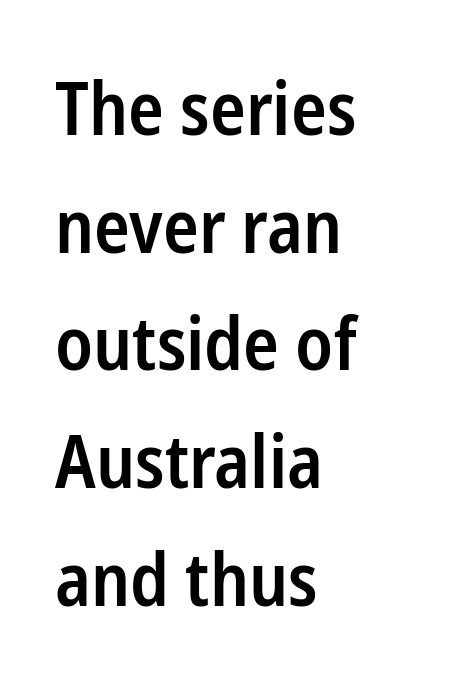
{"serif": "no", "italic": "no", "bold": "semi", "weight": "semibold", "width": "condensed", "stroke_contrast": "low", "x_height": "medium", "monospaced": "no", "underline": "no", "align": "left", "line_spacing": "normal", "line_spacing_ratio": 1.59, "letter_spacing": "normal", "letter_spacing_em": 0.0, "glyph_px": 74}
